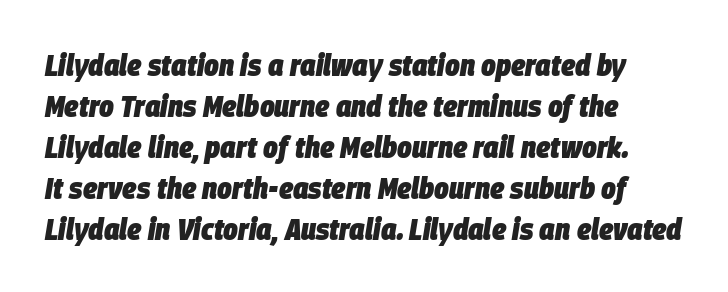
Layout note: lines flush left. Is there much room between lines? A standard amount, neither cramped nor airy. Inter-character spacing is left at the font's built-in metrics. This sample uses an oblique cut, with every glyph tilted off the vertical.
